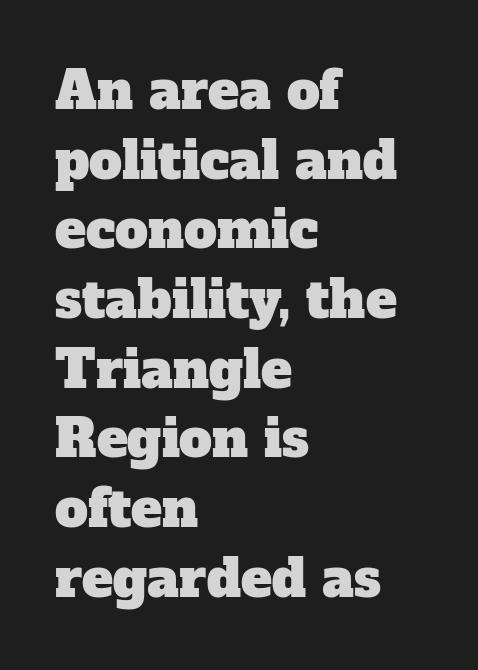
Q: Is the typeface a serif or a sans-serif typeface? A: Serif.
Q: Is the text underlined? A: No.
Q: How is the paragraph aligned? A: Left-aligned.
Q: Is the spacing between letters normal or unusually wide? A: Normal.
Q: Is the spacing between lines tight, normal or loose? A: Normal.
Q: Width (condensed, normal, or wide)? A: Normal.
Q: Stroke contrast? A: Low.
Q: x-height? A: Medium.
Q: Monospaced? A: No.
